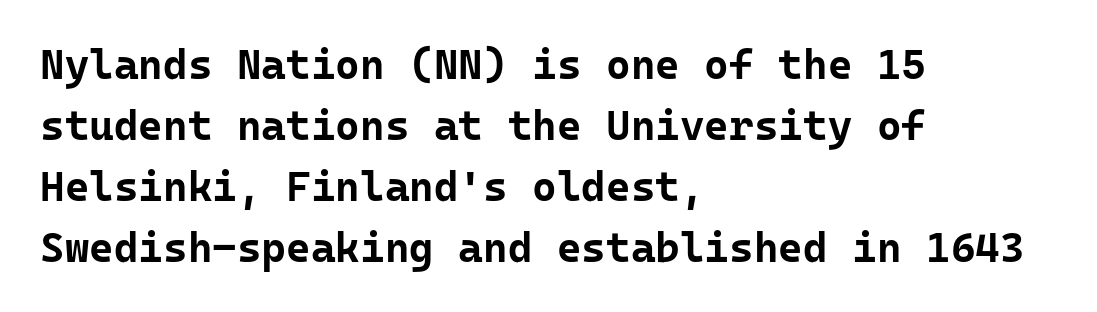
Q: Is the text bold? A: Yes.
Q: Is the text italic (slanted)? A: No, it is upright.
Q: Is the typeface a serif or a sans-serif typeface? A: Sans-serif.
Q: Is the text underlined? A: No.
Q: How is the paragraph aligned? A: Left-aligned.
Q: Is the spacing between letters normal or unusually wide? A: Normal.
Q: Is the spacing between lines tight, normal or loose? A: Normal.
Q: Width (condensed, normal, or wide)? A: Normal.
Q: Stroke contrast? A: Low.
Q: x-height? A: Medium.
